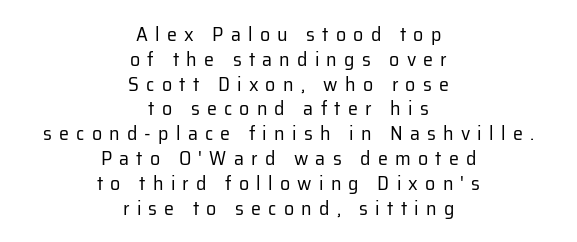
This reads as an unemphasized weight, regular at the heaviest. The baseline area is clear. These lines were composed using upright roman letters. There is plenty of visible air inserted between adjacent glyphs.
